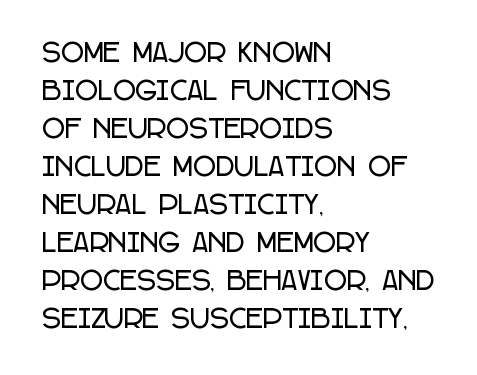
{"italic": "no", "underline": "no", "align": "left", "line_spacing": "normal", "line_spacing_ratio": 1.52, "letter_spacing": "normal", "letter_spacing_em": 0.0, "glyph_px": 25}
